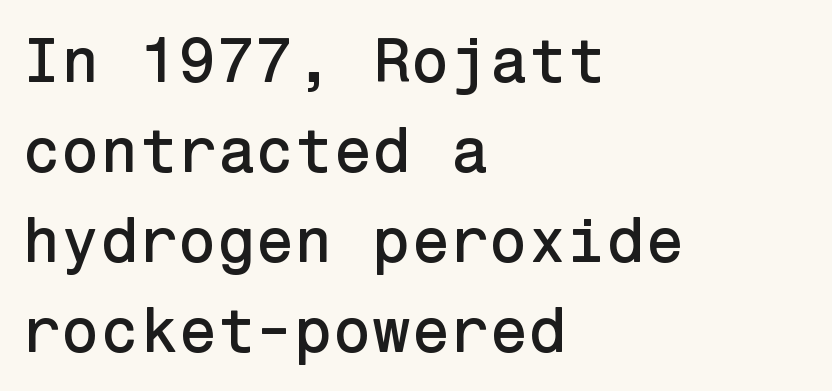
Q: Is the text italic (slanted)? A: No, it is upright.
Q: Is the typeface a serif or a sans-serif typeface? A: Sans-serif.
Q: Is the text underlined? A: No.
Q: How is the paragraph aligned? A: Left-aligned.
Q: Is the spacing between letters normal or unusually wide? A: Normal.
Q: Is the spacing between lines tight, normal or loose? A: Normal.
Q: Width (condensed, normal, or wide)? A: Normal.
Q: Stroke contrast? A: Low.
Q: x-height? A: Medium.
